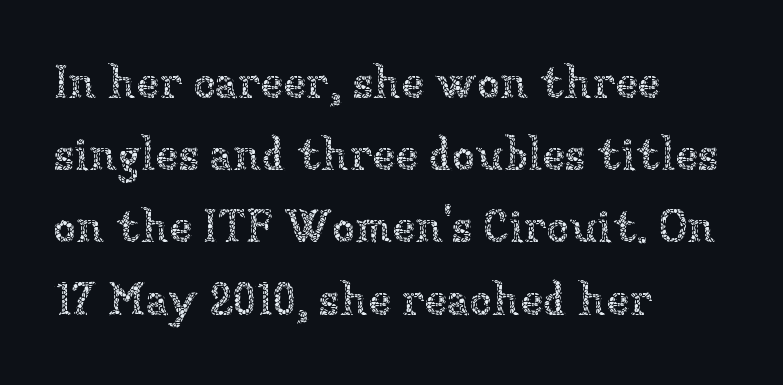
{"italic": "no", "bold": "no", "weight": "thin", "width": "normal", "stroke_contrast": "low", "x_height": "medium", "monospaced": "no", "underline": "no", "align": "left", "line_spacing": "normal", "line_spacing_ratio": 1.57, "letter_spacing": "normal", "letter_spacing_em": 0.0, "glyph_px": 46}
